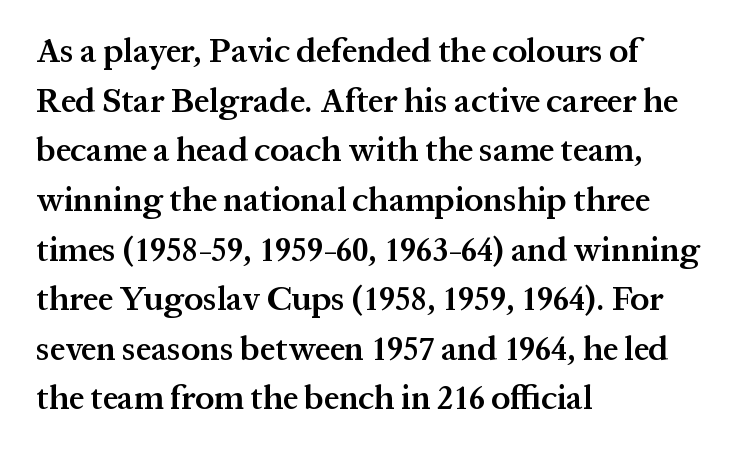
The image shows 34 px semibold serif type, upright; set left-aligned, normal line spacing (1.46x), normal letter spacing, not underlined; medium stroke contrast and a medium x-height.
